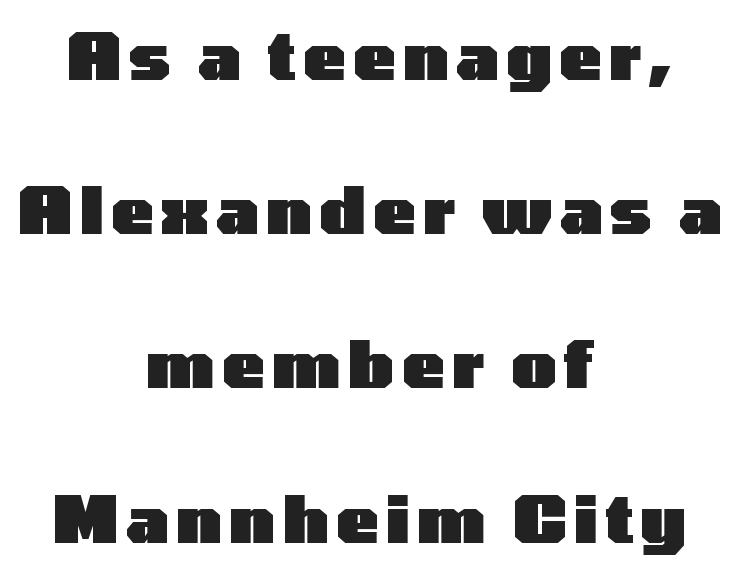
Q: Is the text bold? A: Yes.
Q: Is the text italic (slanted)? A: No, it is upright.
Q: Is the typeface a serif or a sans-serif typeface? A: Sans-serif.
Q: Is the text underlined? A: No.
Q: How is the paragraph aligned? A: Centered.
Q: Is the spacing between lines tight, normal or loose? A: Loose.
Q: Width (condensed, normal, or wide)? A: Wide.
Q: Stroke contrast? A: Low.
Q: x-height? A: Medium.
Q: Monospaced? A: No.
